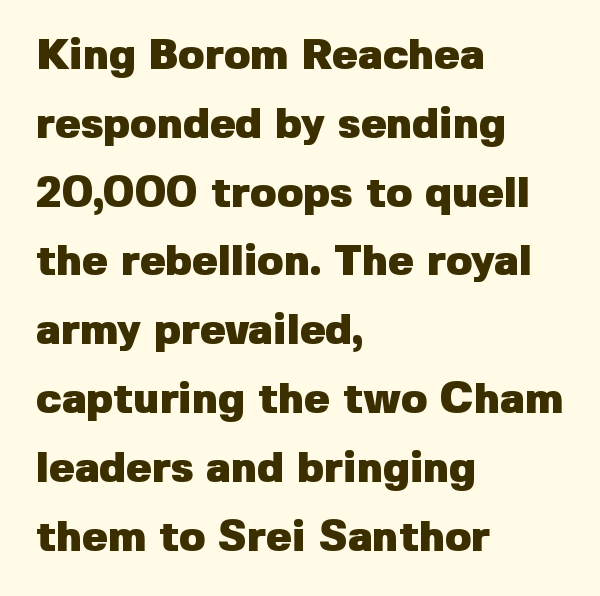
Style check: upright. Each letter keeps its own natural width here, so spacing adapts to shape. Compared with typical paragraphs, the rows here are spaced about the same. Where is the straight margin? On the left. The characters look thick and weighty, a clear bold.
